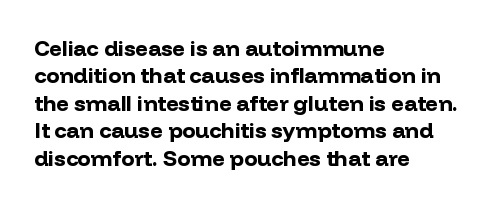
Q: Is the text bold? A: Yes.
Q: Is the text italic (slanted)? A: No, it is upright.
Q: Is the text underlined? A: No.
Q: How is the paragraph aligned? A: Left-aligned.
Q: Is the spacing between letters normal or unusually wide? A: Normal.
Q: Is the spacing between lines tight, normal or loose? A: Normal.
